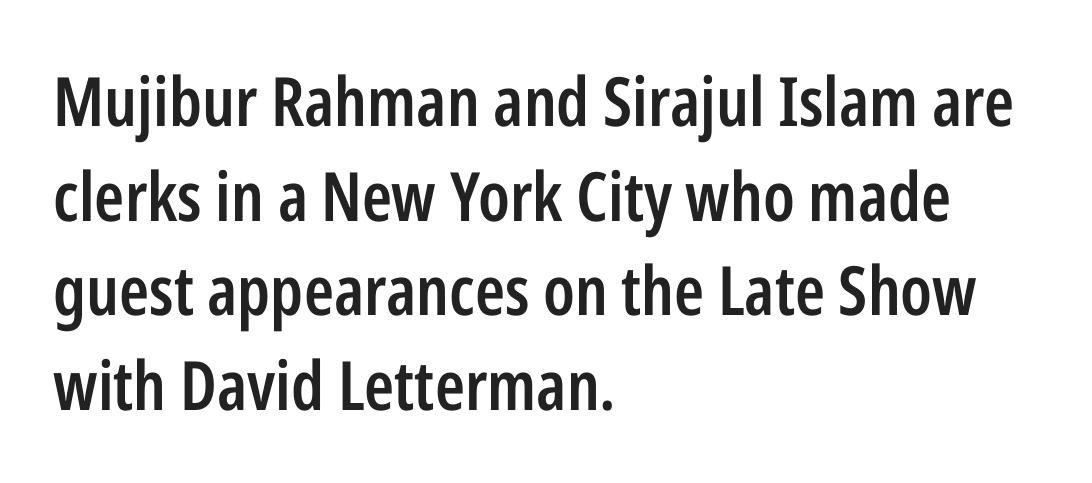
Looks like regular typesetting: each glyph gets only the width it needs. Is the type bold? Partly — it's a semibold, heavier than regular but not fully bold. Teacher's note: observe the even left margin — that is flush-left alignment. The horizontal fit of the characters is conventional and even. Italic: no, the glyphs are upright roman. The text was rendered using a sans face with plain stroke endings.
